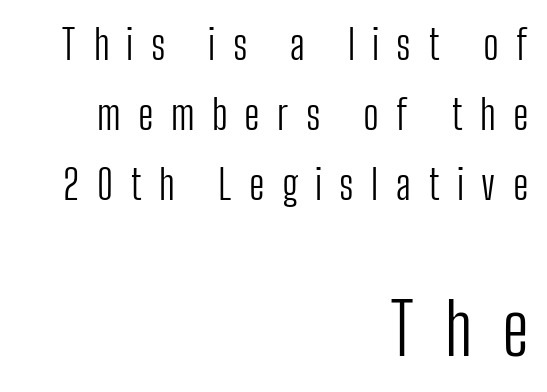
The image shows 71 px light, condensed sans-serif type, upright; set right-aligned, line spacing 1.71x, unusually wide letter spacing (+0.42 em), not underlined; the second (bottom) block is 1.73x larger; low stroke contrast and a medium x-height.
